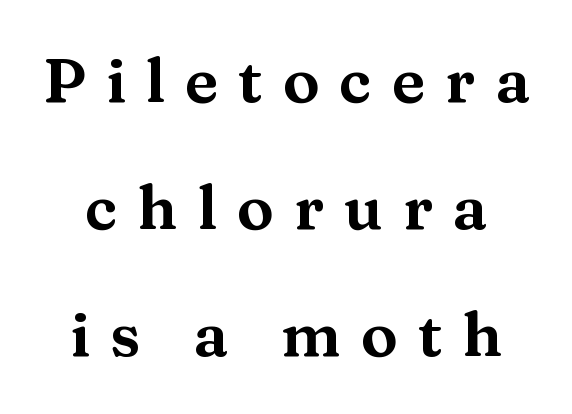
Q: Is the text italic (slanted)? A: No, it is upright.
Q: Is the typeface a serif or a sans-serif typeface? A: Serif.
Q: Is the text underlined? A: No.
Q: Is the spacing between letters normal or unusually wide? A: Unusually wide.
Q: Is the spacing between lines tight, normal or loose? A: Loose.
Q: Width (condensed, normal, or wide)? A: Wide.
Q: Stroke contrast? A: Medium.
Q: x-height? A: Medium.
Q: Monospaced? A: No.
